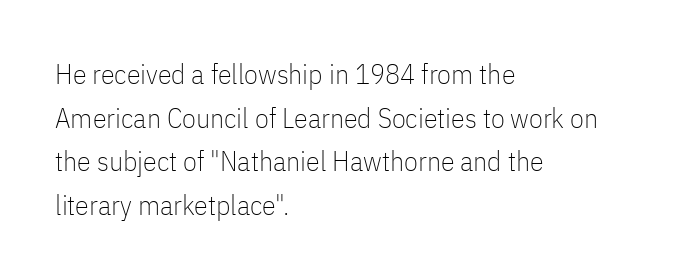
The image shows 28 px thin, condensed sans-serif type, upright; set left-aligned, normal line spacing (1.56x), normal letter spacing, not underlined; low stroke contrast and a medium x-height.
